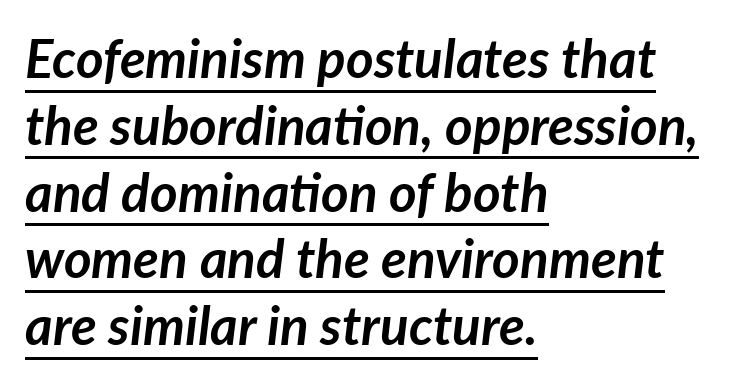
Q: Is the text bold? A: Yes.
Q: Is the text italic (slanted)? A: Yes, it leans right by about 7 degrees.
Q: Is the text underlined? A: Yes.
Q: How is the paragraph aligned? A: Left-aligned.
Q: Is the spacing between letters normal or unusually wide? A: Normal.
Q: Is the spacing between lines tight, normal or loose? A: Normal.
Q: Width (condensed, normal, or wide)? A: Normal.
Q: Stroke contrast? A: Low.
Q: x-height? A: Medium.
Q: Monospaced? A: No.
